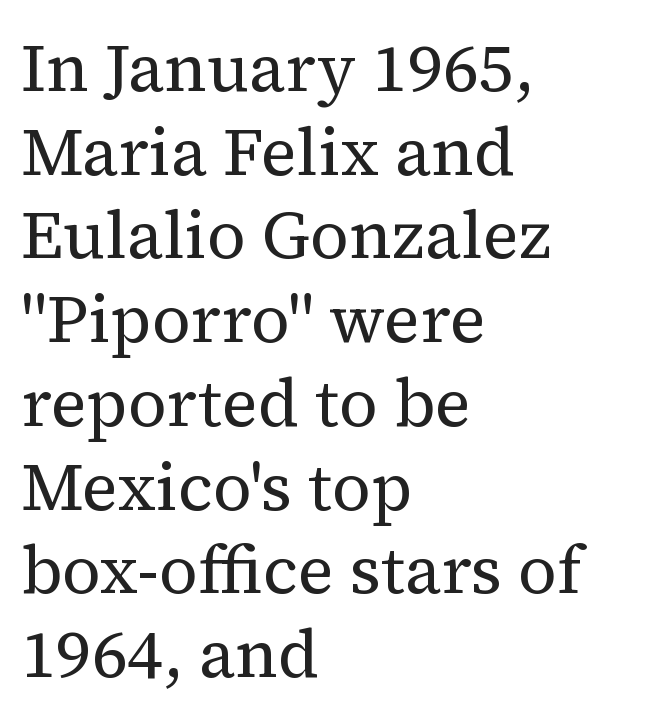
Italic: no, the glyphs are upright roman. There is no visible air inserted between adjacent glyphs. Line beginnings align vertically; line endings do not. Descender tails drop into unmarked territory. Horizontal bands of white between lines are of average thickness.
